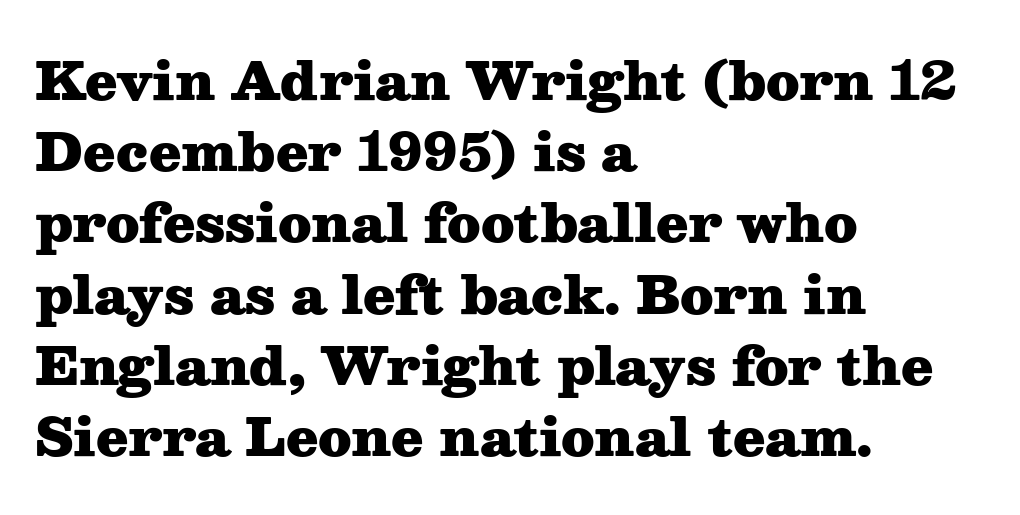
This block has exactly the height ordinary leading produces. Beneath every word, the page is bare. Observe the serifs anchoring each vertical stroke in this sample. You could not count columns in this text — the font is proportionally spaced. Every letter is thick-stroked: bold, no question. In CSS terms this would be text-align: left.
